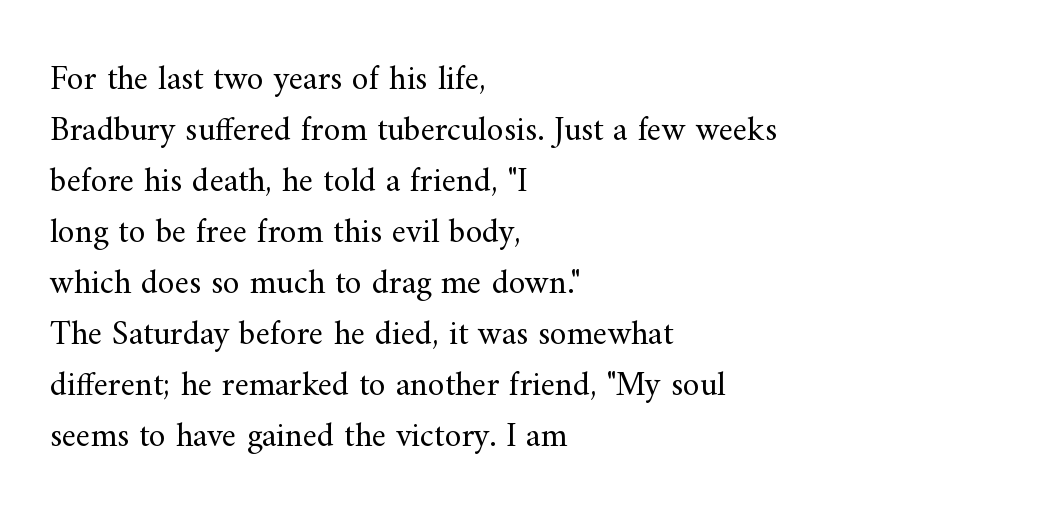
Q: Is the text bold? A: No.
Q: Is the text italic (slanted)? A: No, it is upright.
Q: Is the typeface a serif or a sans-serif typeface? A: Serif.
Q: Is the text underlined? A: No.
Q: How is the paragraph aligned? A: Left-aligned.
Q: Is the spacing between letters normal or unusually wide? A: Normal.
Q: Is the spacing between lines tight, normal or loose? A: Normal.
Q: Width (condensed, normal, or wide)? A: Normal.
Q: Stroke contrast? A: Medium.
Q: x-height? A: Small.
Q: Monospaced? A: No.
